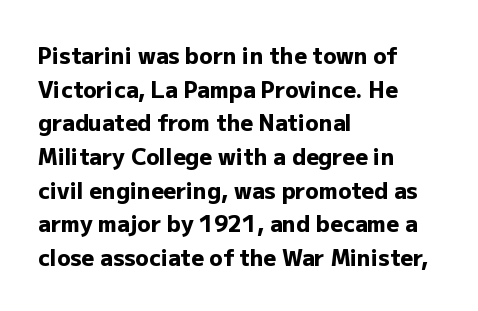
Q: Is the text bold? A: Yes.
Q: Is the text italic (slanted)? A: No, it is upright.
Q: Is the text underlined? A: No.
Q: How is the paragraph aligned? A: Left-aligned.
Q: Is the spacing between letters normal or unusually wide? A: Normal.
Q: Is the spacing between lines tight, normal or loose? A: Normal.
